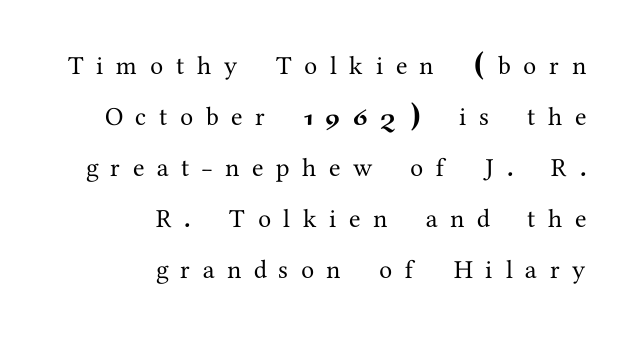
Q: Is the text italic (slanted)? A: No, it is upright.
Q: Is the text underlined? A: No.
Q: How is the paragraph aligned? A: Right-aligned.
Q: Is the spacing between letters normal or unusually wide? A: Unusually wide.
Q: Is the spacing between lines tight, normal or loose? A: Loose.
